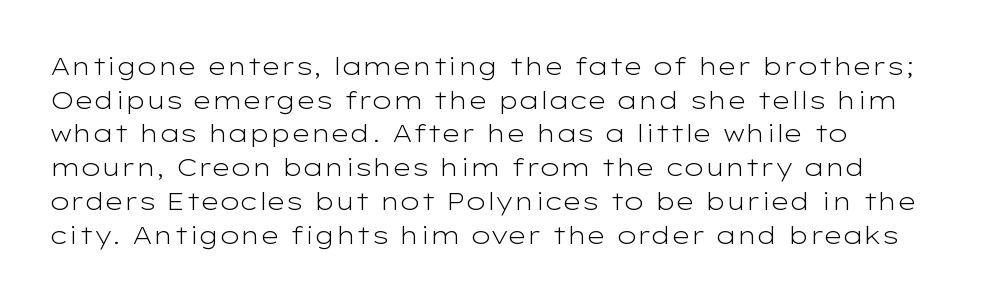
The image shows 25 px text type, upright; set left-aligned, normal line spacing (1.35x), normal letter spacing, not underlined.
